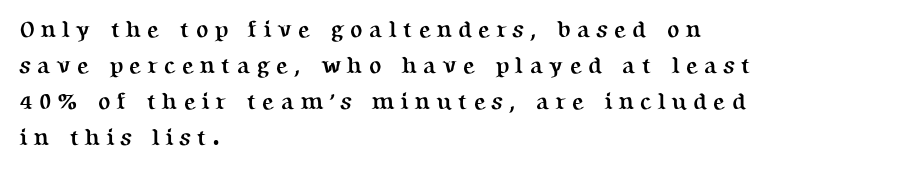
The image shows 23 px bold type, upright; set left-aligned, normal line spacing (1.57x), unusually wide letter spacing (+0.26 em), not underlined.
